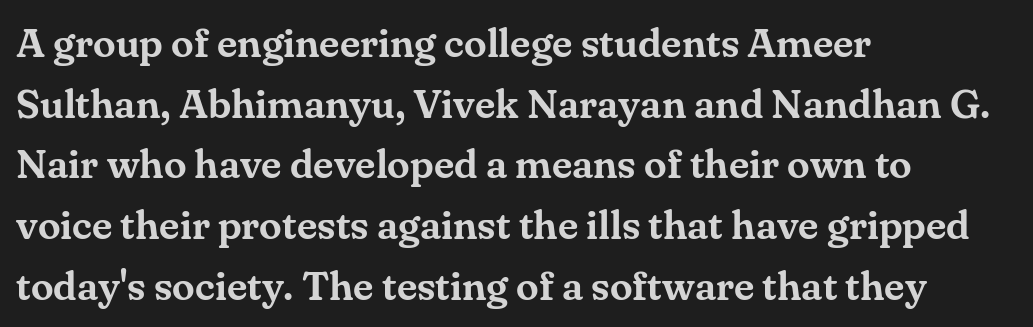
The image shows 41 px serif type, upright; set left-aligned, normal line spacing (1.48x), normal letter spacing, not underlined; medium stroke contrast and a small x-height.
